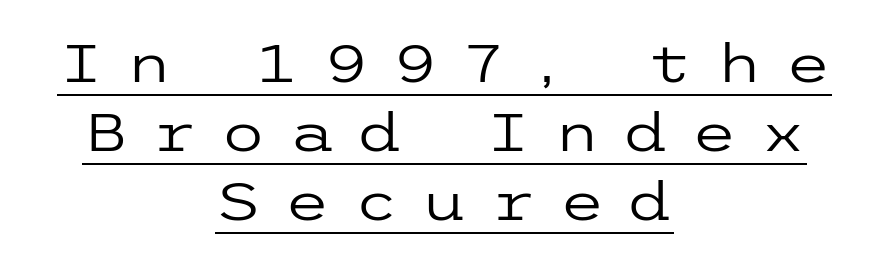
{"serif": "no", "italic": "no", "bold": "no", "weight": "regular", "width": "wide", "stroke_contrast": "low", "x_height": "medium", "underline": "yes", "align": "center", "line_spacing": "normal", "line_spacing_ratio": 1.3, "letter_spacing": "wide", "letter_spacing_em": 0.42, "glyph_px": 53}
